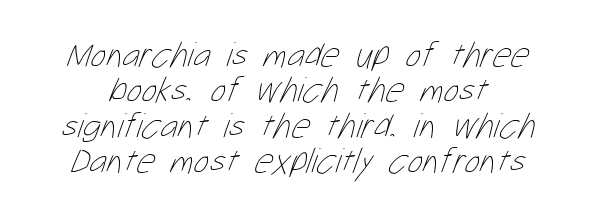
Beneath every word, the page is bare. Proportional: the letters do not fall into vertical columns. In terms of letterspacing, this is plain default setting. The rendering uses a small line-height, squeezing the rows.
